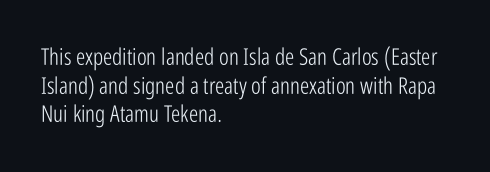
{"italic": "no", "bold": "no", "underline": "no", "align": "left", "line_spacing": "normal", "line_spacing_ratio": 1.25, "letter_spacing": "normal", "letter_spacing_em": 0.0, "glyph_px": 23}
